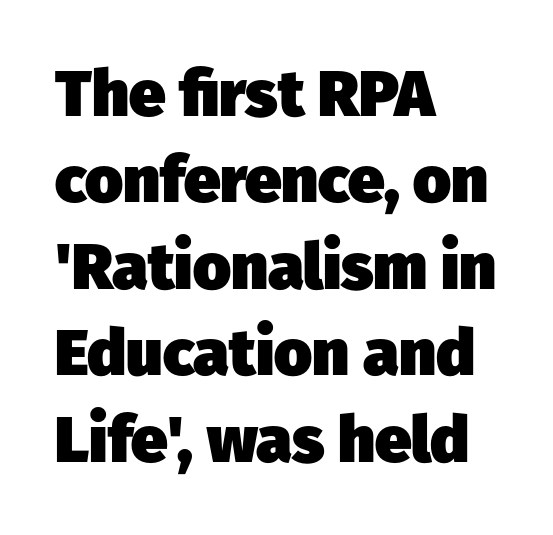
Honestly, the letter spacing is just normal — you wouldn't notice it. The ragged edge is on the right, which tells us the setting is flush left. Varying glyph widths throughout — classic text-font behaviour. A typesetter would label this face a sans. One glance says typical: line gaps are just what's usual.
